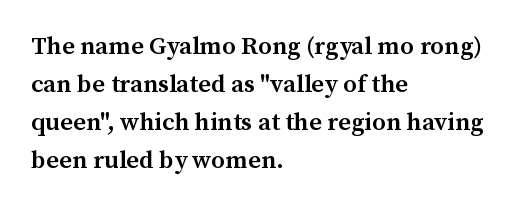
{"italic": "no", "bold": "semi", "underline": "no", "align": "left", "line_spacing": "normal", "line_spacing_ratio": 1.52, "letter_spacing": "normal", "letter_spacing_em": 0.0, "glyph_px": 25}
